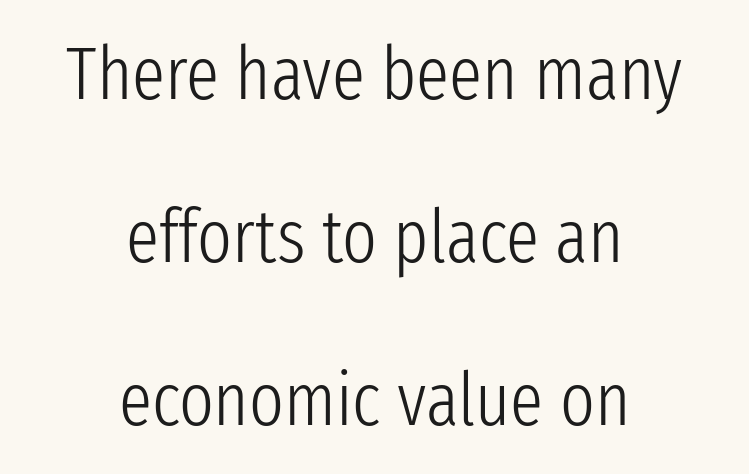
Each letter keeps its own natural width here, so spacing adapts to shape. Just letters on the line, the space beneath them empty. What's the leading like? Stretched, with rows far apart. Vertical stems look standard width or narrower in stroke. Grotesque or geometric, the face here clearly has no serifs. The font's upright variant was chosen for this text.
